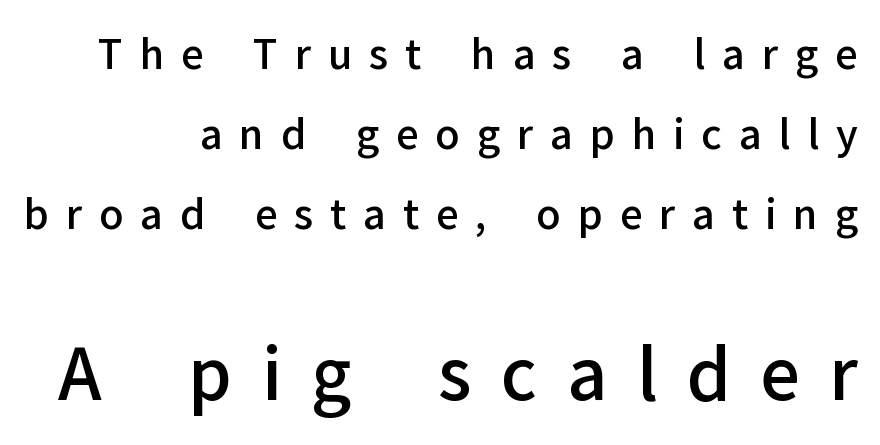
The image shows 70 px semibold sans-serif type, upright; set loose line spacing (2.0x), unusually wide letter spacing (+0.42 em), not underlined; the second (bottom) block is 1.75x larger; low stroke contrast and a medium x-height.
